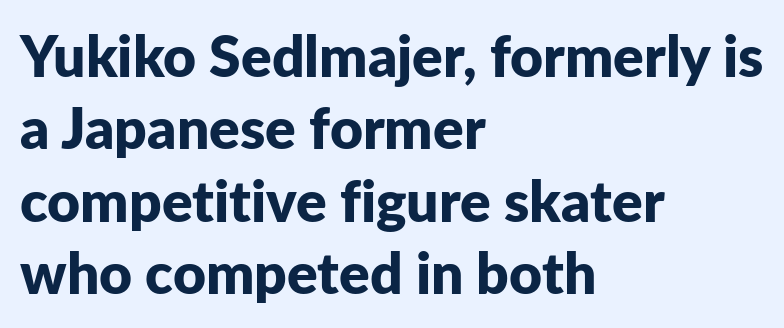
Q: Is the text bold? A: Yes.
Q: Is the text italic (slanted)? A: No, it is upright.
Q: Is the typeface a serif or a sans-serif typeface? A: Sans-serif.
Q: Is the text underlined? A: No.
Q: How is the paragraph aligned? A: Left-aligned.
Q: Is the spacing between letters normal or unusually wide? A: Normal.
Q: Is the spacing between lines tight, normal or loose? A: Normal.
Q: Width (condensed, normal, or wide)? A: Normal.
Q: Stroke contrast? A: Low.
Q: x-height? A: Medium.
Q: Monospaced? A: No.
